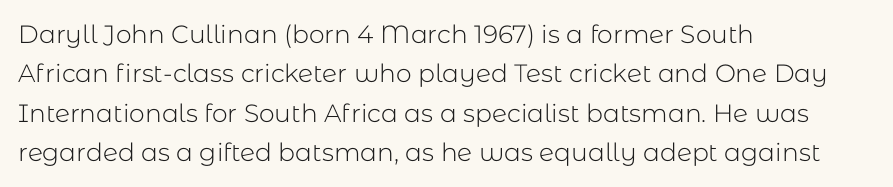
{"italic": "no", "bold": "no", "underline": "no", "align": "left", "line_spacing": "normal", "line_spacing_ratio": 1.58, "letter_spacing": "normal", "letter_spacing_em": 0.0, "glyph_px": 25}
